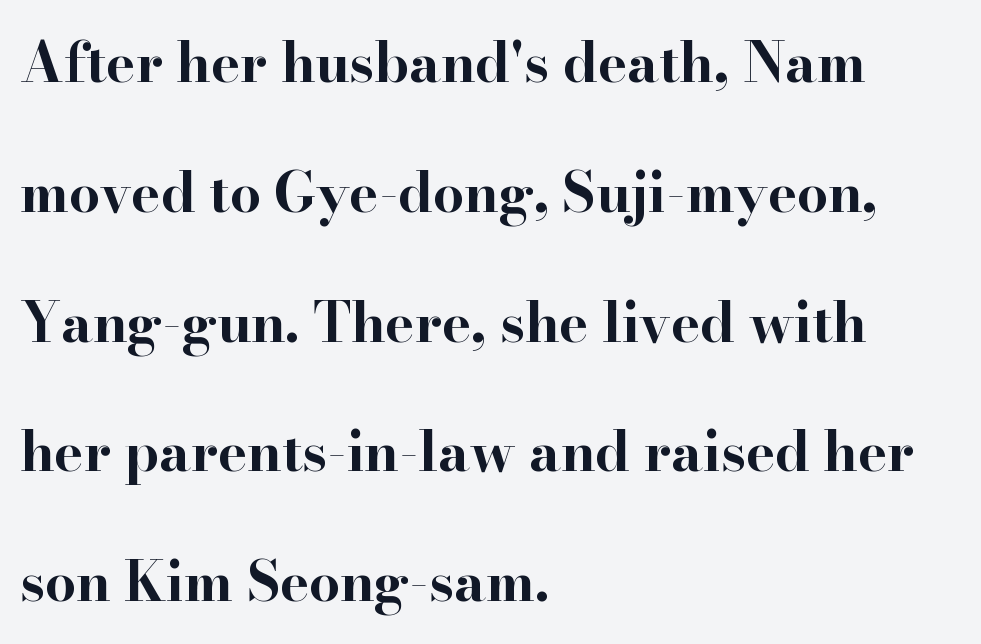
Q: Is the text bold? A: Yes.
Q: Is the text italic (slanted)? A: No, it is upright.
Q: Is the typeface a serif or a sans-serif typeface? A: Serif.
Q: Is the text underlined? A: No.
Q: How is the paragraph aligned? A: Left-aligned.
Q: Is the spacing between letters normal or unusually wide? A: Normal.
Q: Is the spacing between lines tight, normal or loose? A: Loose.
Q: Width (condensed, normal, or wide)? A: Wide.
Q: Stroke contrast? A: High.
Q: x-height? A: Small.
Q: Monospaced? A: No.
